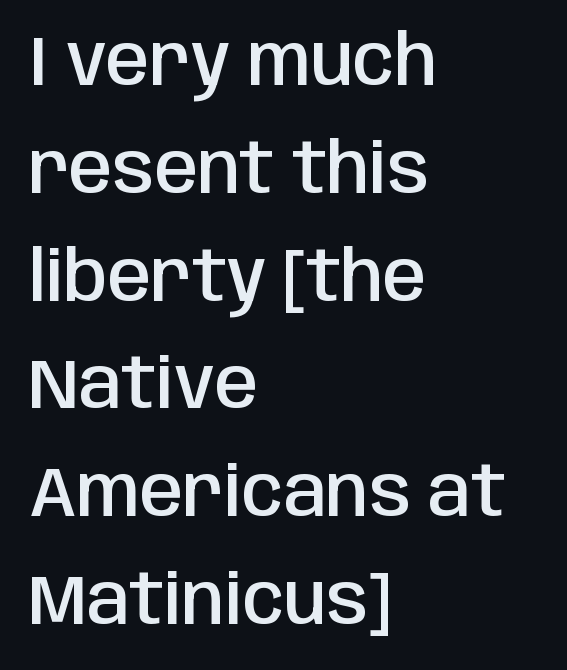
The image shows 70 px semibold, condensed sans-serif type, upright; set left-aligned, normal line spacing (1.54x), normal letter spacing, not underlined; low stroke contrast and a large x-height.
